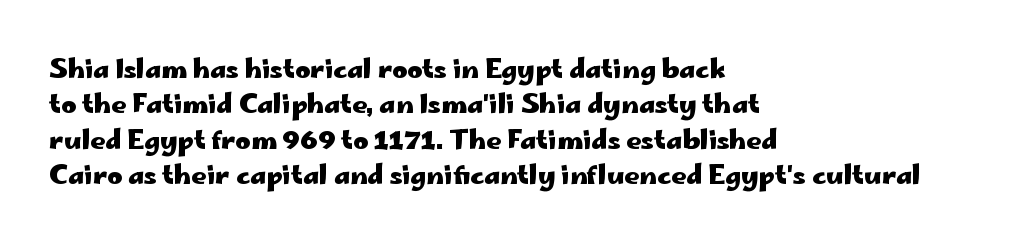
{"italic": "no", "bold": "yes", "underline": "no", "align": "left", "line_spacing": "normal", "line_spacing_ratio": 1.36, "letter_spacing": "normal", "letter_spacing_em": 0.0, "glyph_px": 26}
